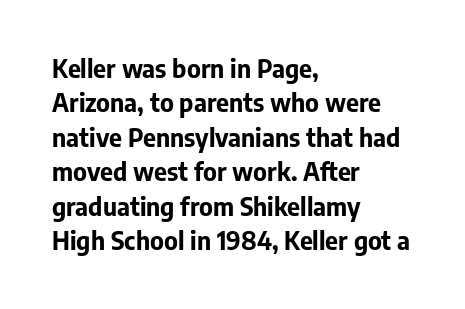
Q: Is the text bold? A: Yes.
Q: Is the text italic (slanted)? A: No, it is upright.
Q: Is the text underlined? A: No.
Q: How is the paragraph aligned? A: Left-aligned.
Q: Is the spacing between letters normal or unusually wide? A: Normal.
Q: Is the spacing between lines tight, normal or loose? A: Normal.
